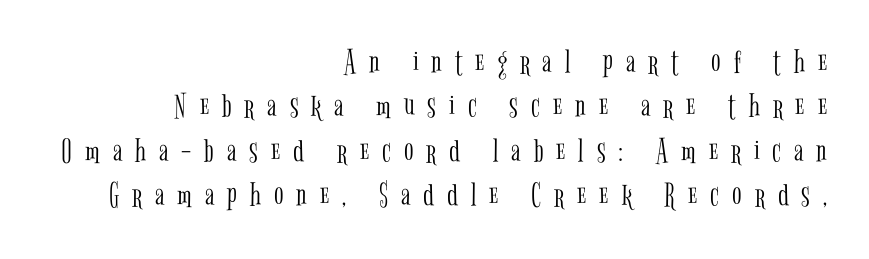
The image shows 35 px light, condensed serif type, upright; set right-aligned, normal line spacing (1.27x), unusually wide letter spacing (+0.37 em), not underlined; low stroke contrast and a medium x-height.
